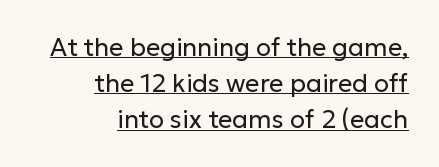
Caption: face not bold, strokes unweighted. Is there any slant? The stems are plumb. Interline gaps are of average width in this sample. Is the block centered? No — it sits flush against the right margin.
